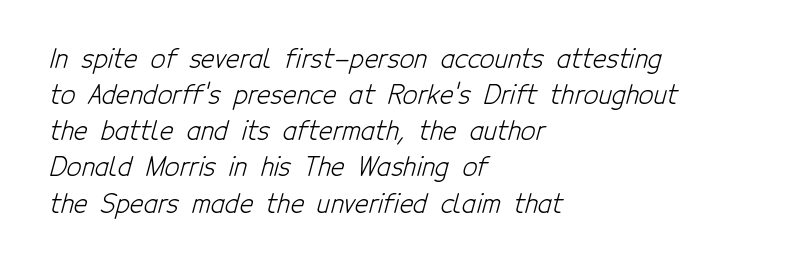
The image shows 26 px text type; set left-aligned, normal line spacing (1.39x), normal letter spacing, not underlined.
